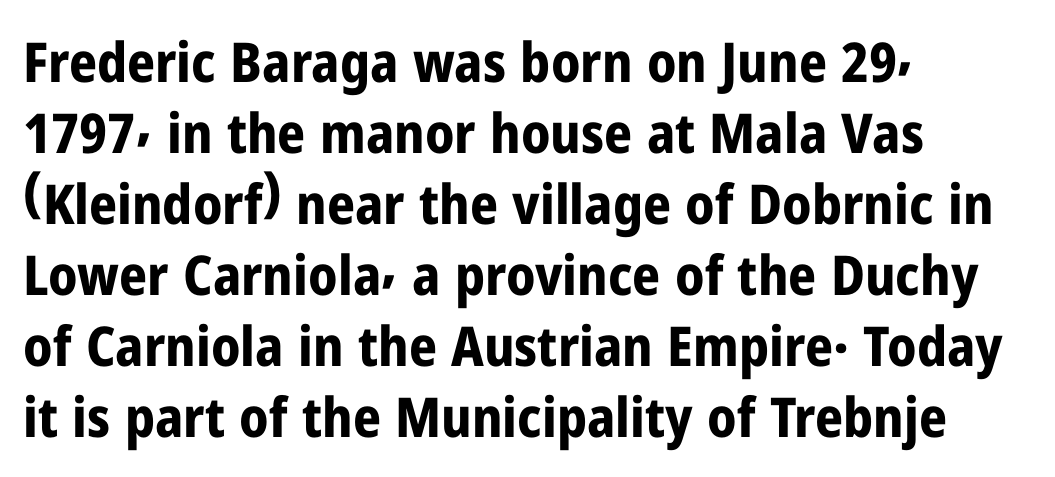
Character widths vary here, with narrow letters taking less room than wide ones. There is no visible air inserted between adjacent glyphs. As a designer I'd log this as weight 700, bold. The letters carry no serifs — their stems end cleanly without finishing strokes. The passage shown is not underscored anywhere. Caption: multi-line text, flush left, ragged right.
